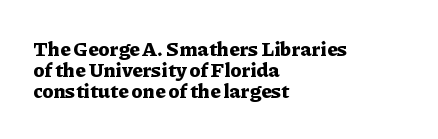
The font is running at its bold setting. Tightly led — the rows are bunched. The passage shown has conventional tracking throughout. The typography opts for an upright posture over an oblique one. Layout note: lines flush left. Type without underlining.
